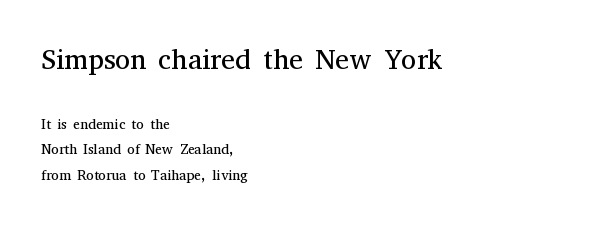
Q: Is the text bold? A: No.
Q: Is the text italic (slanted)? A: No, it is upright.
Q: Is the typeface a serif or a sans-serif typeface? A: Serif.
Q: Is the text underlined? A: No.
Q: How is the paragraph aligned? A: Left-aligned.
Q: Is the spacing between letters normal or unusually wide? A: Normal.
Q: Which block of text is set in a larger size, the first (top) or the second (bottom)? A: The first (top) one.
Q: Width (condensed, normal, or wide)? A: Normal.
Q: Stroke contrast? A: Medium.
Q: x-height? A: Medium.
Q: Monospaced? A: No.
